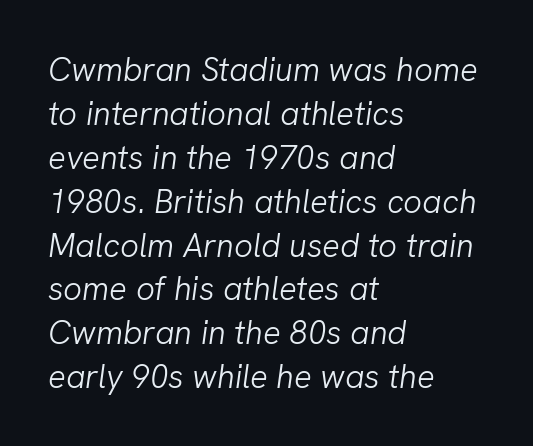
Q: Is the text bold? A: No.
Q: Is the text italic (slanted)? A: Yes, it leans right by about 8 degrees.
Q: Is the text underlined? A: No.
Q: How is the paragraph aligned? A: Left-aligned.
Q: Is the spacing between letters normal or unusually wide? A: Normal.
Q: Is the spacing between lines tight, normal or loose? A: Normal.
Q: Width (condensed, normal, or wide)? A: Normal.
Q: Stroke contrast? A: Low.
Q: x-height? A: Medium.
Q: Monospaced? A: No.
